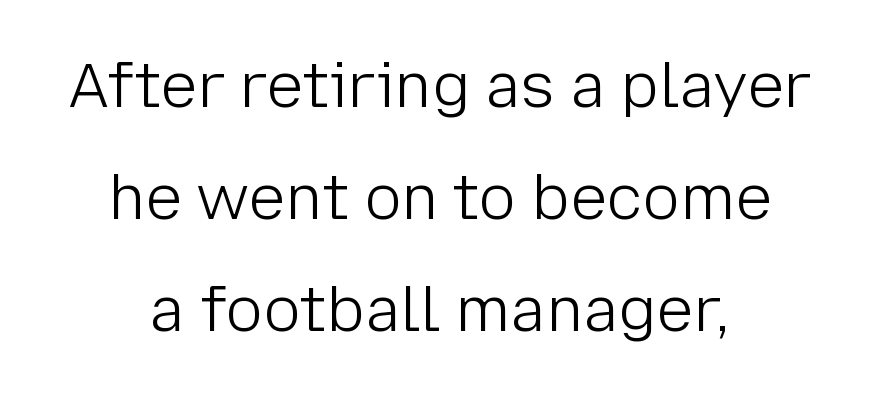
The image shows 62 px light sans-serif type, upright; set centered, line spacing 1.81x, normal letter spacing, not underlined; low stroke contrast and a medium x-height.
